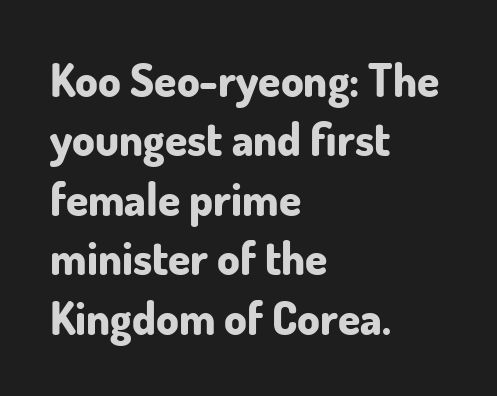
{"serif": "no", "italic": "no", "bold": "yes", "weight": "bold", "width": "normal", "stroke_contrast": "low", "x_height": "small", "monospaced": "no", "underline": "no", "align": "left", "line_spacing": "normal", "line_spacing_ratio": 1.32, "letter_spacing": "normal", "letter_spacing_em": 0.0, "glyph_px": 45}
